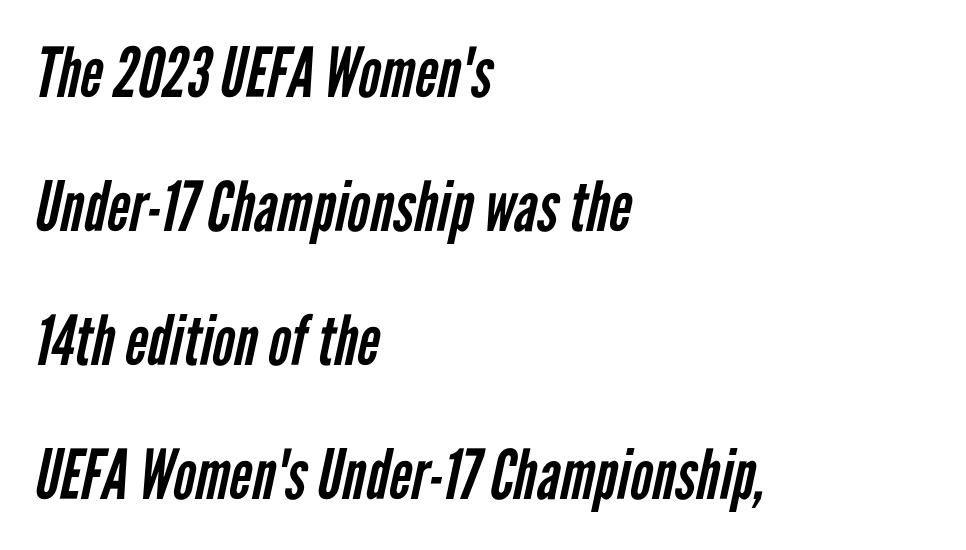
Think standard paragraph weight, or any step lighter than that. Looks like regular typesetting: each glyph gets only the width it needs. Unmarked baselines from the first word to the last. Here the glyphs are tracked normally, forming tight word shapes. The block of text is sparse from top to bottom, with ample space between rows.
